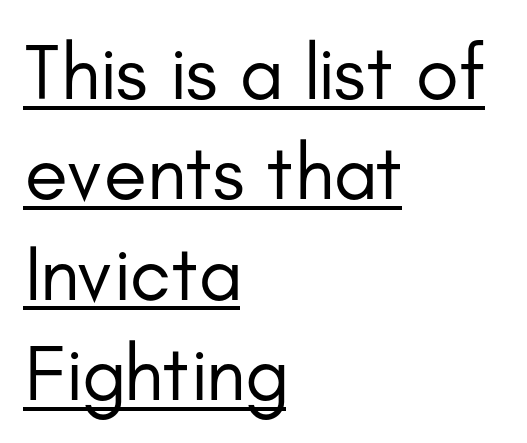
The image shows 79 px regular-weight sans-serif type, upright; set left-aligned, normal line spacing (1.27x), normal letter spacing, underlined; low stroke contrast and a small x-height.
